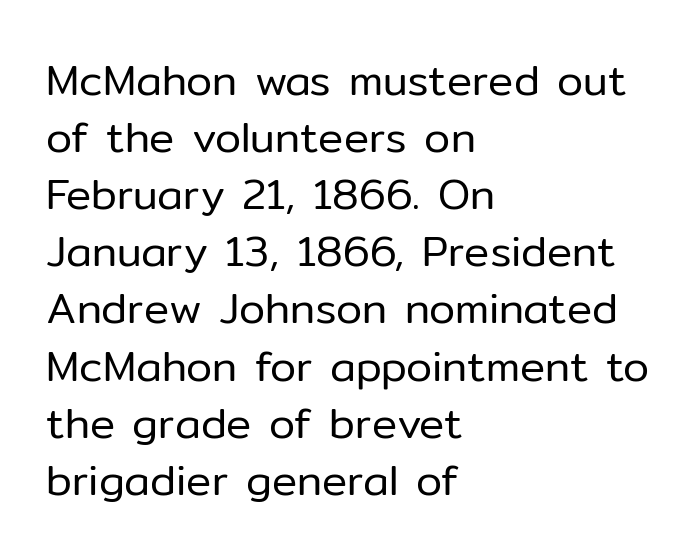
{"serif": "no", "italic": "no", "bold": "no", "weight": "regular", "width": "normal", "stroke_contrast": "low", "x_height": "medium", "monospaced": "no", "underline": "no", "align": "left", "line_spacing": "normal", "line_spacing_ratio": 1.36, "letter_spacing": "normal", "letter_spacing_em": 0.0, "glyph_px": 42}
